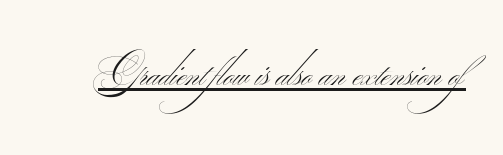
The image shows 41 px thin, wide sans-serif type; set normal letter spacing, underlined; medium stroke contrast.
